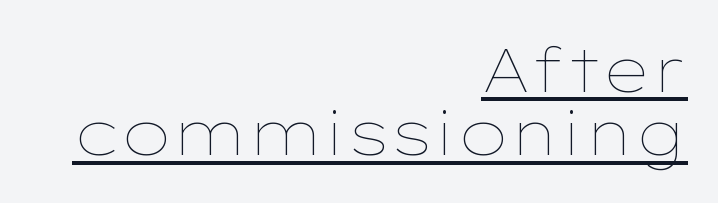
Q: Is the text bold? A: No.
Q: Is the text italic (slanted)? A: No, it is upright.
Q: Is the text underlined? A: Yes.
Q: How is the paragraph aligned? A: Right-aligned.
Q: Is the spacing between letters normal or unusually wide? A: Normal.
Q: Is the spacing between lines tight, normal or loose? A: Tight.
Q: Width (condensed, normal, or wide)? A: Wide.
Q: Stroke contrast? A: Low.
Q: x-height? A: Medium.
Q: Monospaced? A: No.
